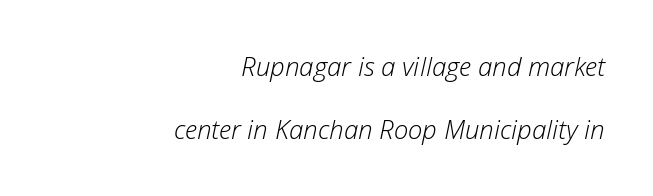
Q: Is the text bold? A: No.
Q: Is the text italic (slanted)? A: Yes, it leans right by about 12 degrees.
Q: Is the text underlined? A: No.
Q: How is the paragraph aligned? A: Right-aligned.
Q: Is the spacing between letters normal or unusually wide? A: Normal.
Q: Is the spacing between lines tight, normal or loose? A: Loose.
